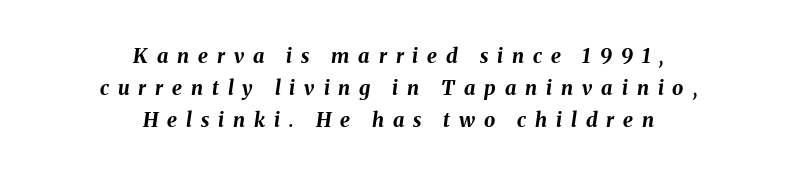
The image shows 20 px bold type, italic (leaning right); set centered, normal line spacing (1.6x), unusually wide letter spacing (+0.45 em), not underlined.
